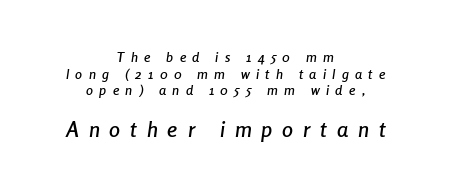
{"italic": "yes", "lean": "right", "slant_degrees": 8, "underline": "no", "align": "center", "line_spacing_ratio": 1.18, "letter_spacing": "wide", "letter_spacing_em": 0.45, "larger_block": "second", "size_ratio": 1.57, "glyph_px": 22}
